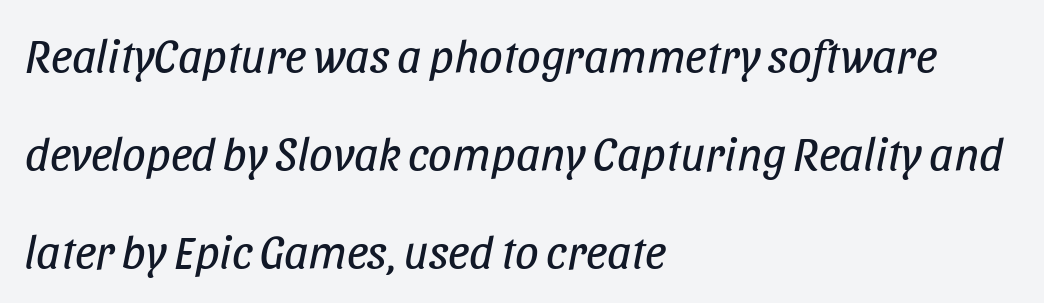
The typesetter chose a ragged-right arrangement here. The typesetting does not lean heavy: it is not bold. Yep, that's italic — everything's leaning. The passage shown stacks its lines with a broad gap.
